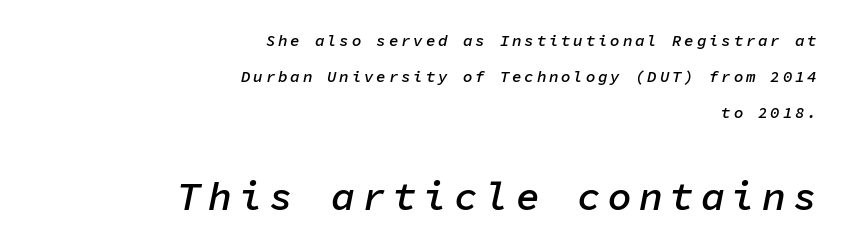
Q: Is the text bold? A: Semi-bold.
Q: Is the text italic (slanted)? A: Yes, it leans right by about 11 degrees.
Q: Is the text underlined? A: No.
Q: How is the paragraph aligned? A: Right-aligned.
Q: Is the spacing between lines tight, normal or loose? A: Loose.
Q: Which block of text is set in a larger size, the first (top) or the second (bottom)? A: The second (bottom) one.
Q: Width (condensed, normal, or wide)? A: Normal.
Q: Stroke contrast? A: Low.
Q: x-height? A: Medium.
Q: Monospaced? A: Yes.
